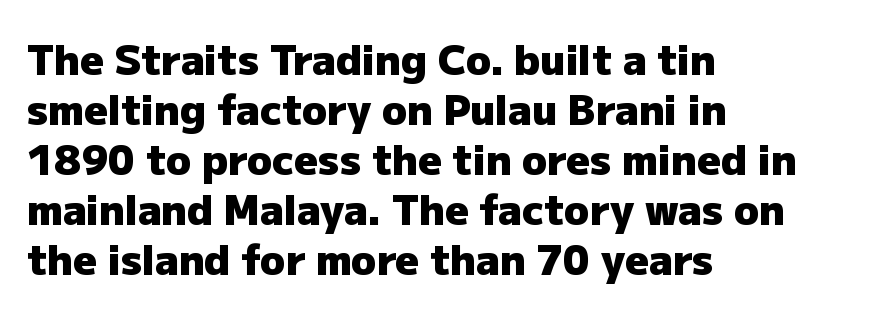
Q: Is the text bold? A: Yes.
Q: Is the text italic (slanted)? A: No, it is upright.
Q: Is the typeface a serif or a sans-serif typeface? A: Sans-serif.
Q: Is the text underlined? A: No.
Q: How is the paragraph aligned? A: Left-aligned.
Q: Is the spacing between letters normal or unusually wide? A: Normal.
Q: Width (condensed, normal, or wide)? A: Normal.
Q: Stroke contrast? A: Low.
Q: x-height? A: Medium.
Q: Monospaced? A: No.
